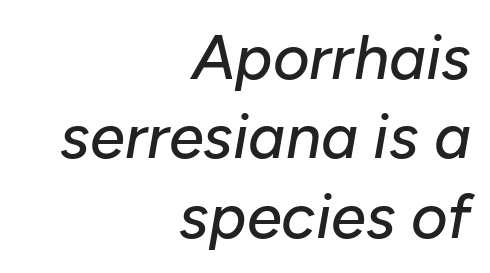
{"italic": "yes", "lean": "right", "slant_degrees": 10, "width": "normal", "stroke_contrast": "low", "x_height": "medium", "monospaced": "no", "underline": "no", "align": "right", "line_spacing": "normal", "line_spacing_ratio": 1.26, "letter_spacing": "normal", "letter_spacing_em": 0.0, "glyph_px": 63}
